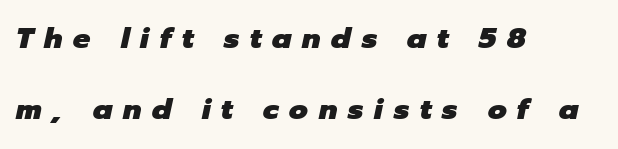
The image shows 29 px heavy type, italic (leaning right); set left-aligned, loose line spacing (2.45x), unusually wide letter spacing (+0.37 em), not underlined; low stroke contrast and a medium x-height.
